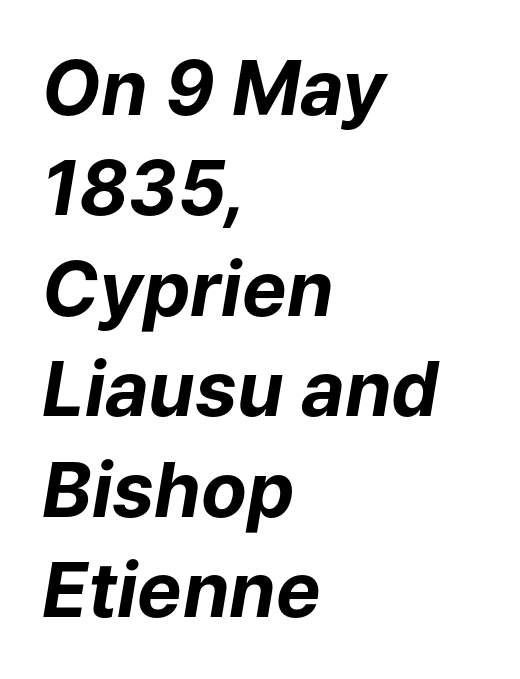
The image shows 75 px bold type, italic (leaning right); set left-aligned, normal line spacing (1.34x), normal letter spacing, not underlined; low stroke contrast and a medium x-height.
